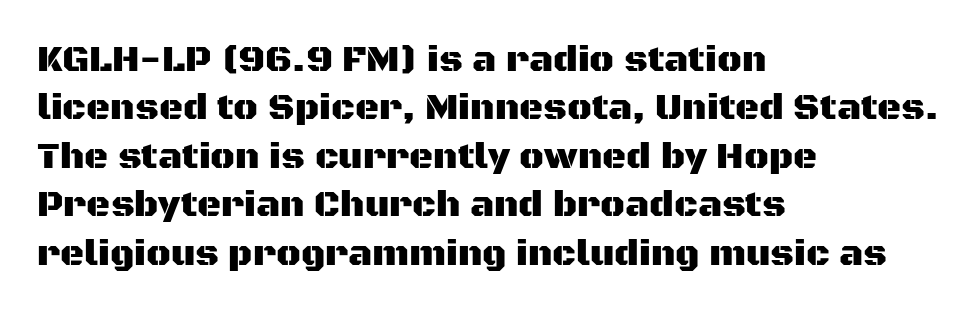
Designer's note — italics off, roman on. Check the space under the baseline: it is left empty. Normally led — the rows are evenly, conventionally spaced. Short and long lines alike share a common starting point at left. The letters advance in unequal steps, a hallmark of proportional type. This sample uses a sans-serif face.
